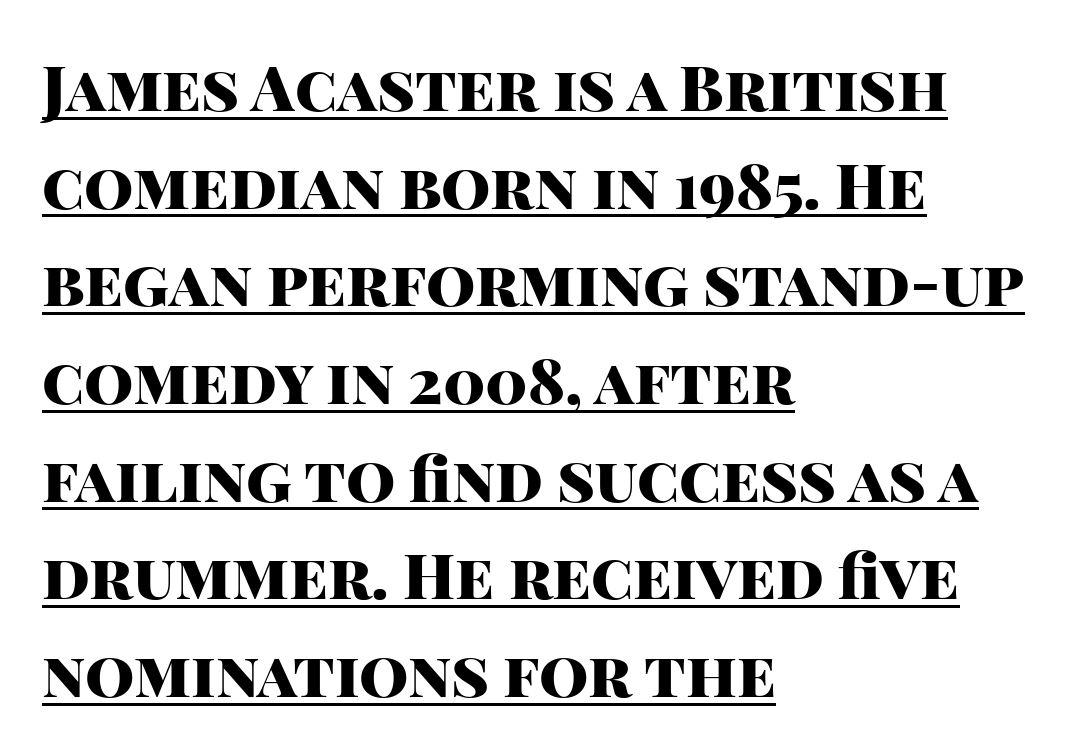
{"serif": "no", "italic": "no", "bold": "yes", "weight": "heavy", "width": "normal", "stroke_contrast": "high", "x_height": "large", "monospaced": "no", "underline": "yes", "align": "left", "line_spacing": "normal", "line_spacing_ratio": 1.55, "letter_spacing": "normal", "letter_spacing_em": 0.0, "glyph_px": 63}
